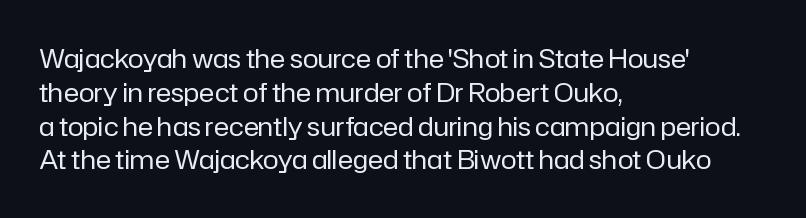
The image shows 26 px text type, upright; set left-aligned, normal line spacing (1.3x), normal letter spacing, not underlined.
